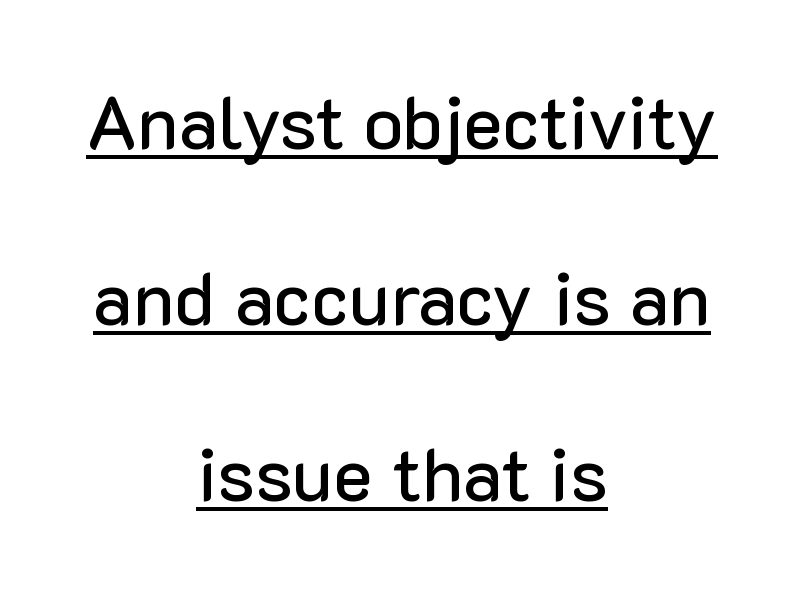
Q: Is the text italic (slanted)? A: No, it is upright.
Q: Is the typeface a serif or a sans-serif typeface? A: Sans-serif.
Q: Is the text underlined? A: Yes.
Q: How is the paragraph aligned? A: Centered.
Q: Is the spacing between letters normal or unusually wide? A: Normal.
Q: Is the spacing between lines tight, normal or loose? A: Loose.
Q: Width (condensed, normal, or wide)? A: Normal.
Q: Stroke contrast? A: Low.
Q: x-height? A: Medium.
Q: Monospaced? A: No.
